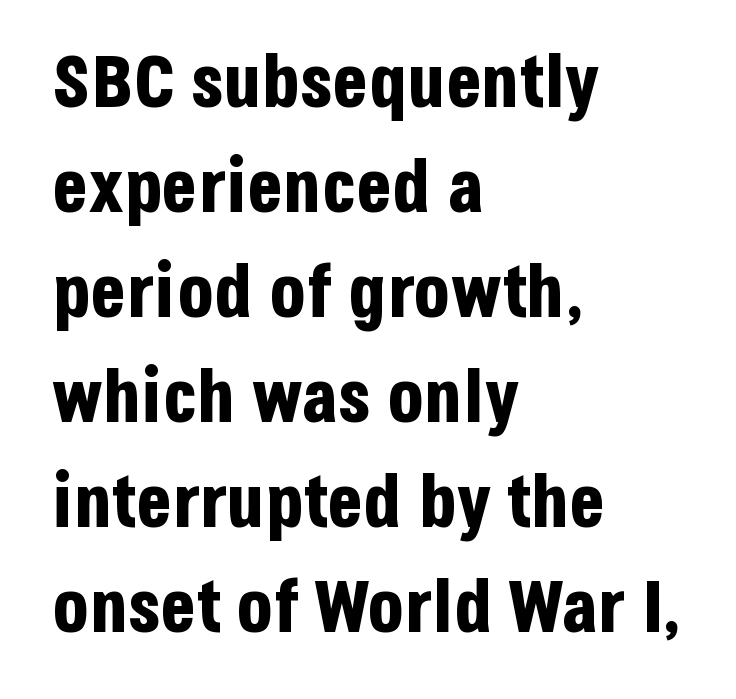
The image shows 74 px bold, condensed sans-serif type, upright; set left-aligned, normal line spacing (1.42x), normal letter spacing, not underlined; low stroke contrast and a large x-height.
